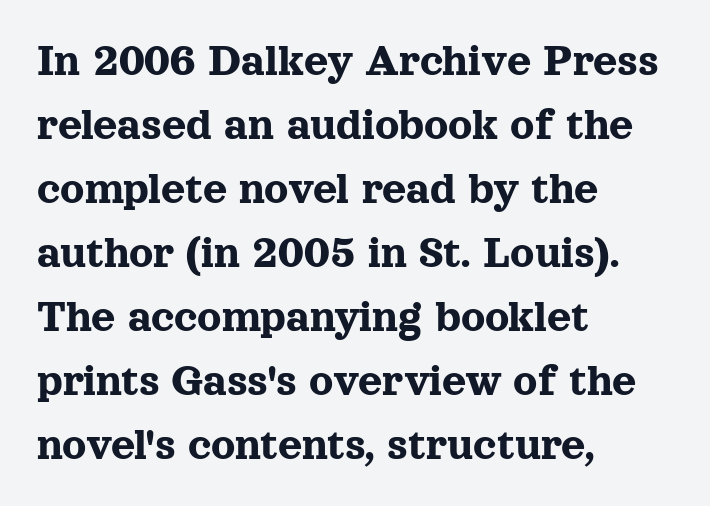
{"serif": "yes", "italic": "no", "width": "normal", "x_height": "medium", "monospaced": "no", "underline": "no", "align": "left", "line_spacing": "normal", "line_spacing_ratio": 1.36, "letter_spacing": "normal", "letter_spacing_em": 0.0, "glyph_px": 47}
